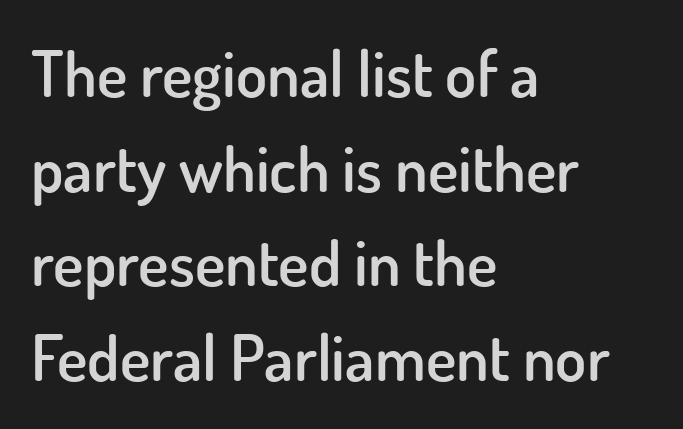
The image shows 64 px semibold sans-serif type, upright; set left-aligned, normal line spacing (1.48x), normal letter spacing, not underlined; low stroke contrast and a small x-height.
